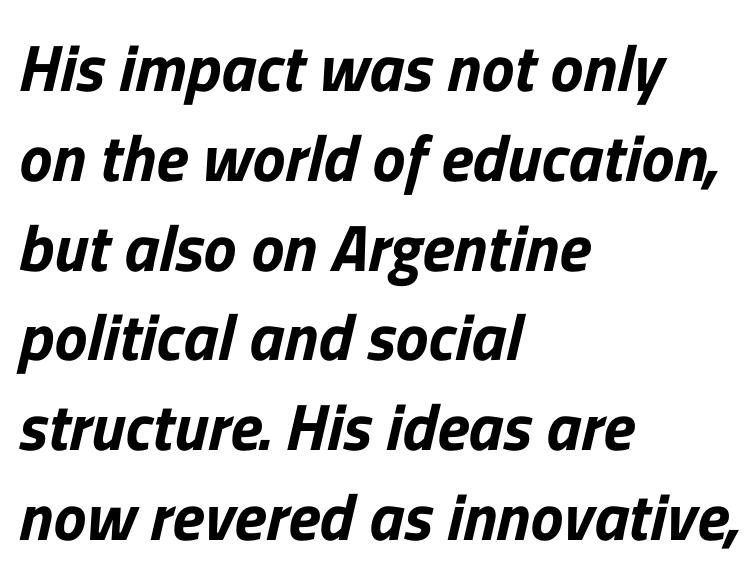
{"serif": "no", "width": "normal", "stroke_contrast": "low", "x_height": "medium", "monospaced": "no", "underline": "no", "align": "left", "line_spacing": "normal", "line_spacing_ratio": 1.36, "letter_spacing": "normal", "letter_spacing_em": 0.0, "glyph_px": 66}
